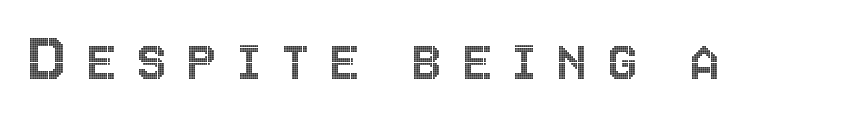
The image shows 69 px condensed type, upright; set unusually wide letter spacing (+0.28 em), not underlined; a large x-height.
